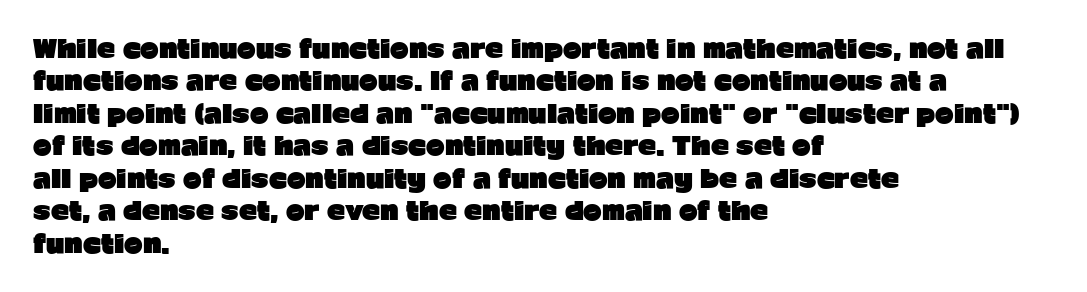
Q: Is the text bold? A: Yes.
Q: Is the text italic (slanted)? A: No, it is upright.
Q: Is the text underlined? A: No.
Q: How is the paragraph aligned? A: Left-aligned.
Q: Is the spacing between letters normal or unusually wide? A: Normal.
Q: Is the spacing between lines tight, normal or loose? A: Normal.
